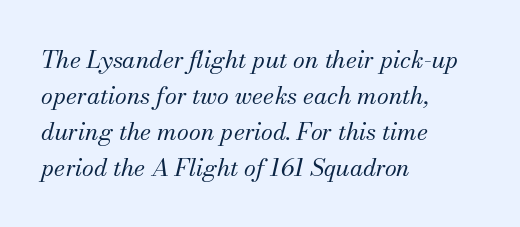
If you measured baseline to baseline, you'd find a middling distance. Left-aligned paragraph, ragged on the right. Italic? Definitely — the glyphs are oblique. The line texture is even and compact thanks to regular tracking. The passage shown is not underscored anywhere.
